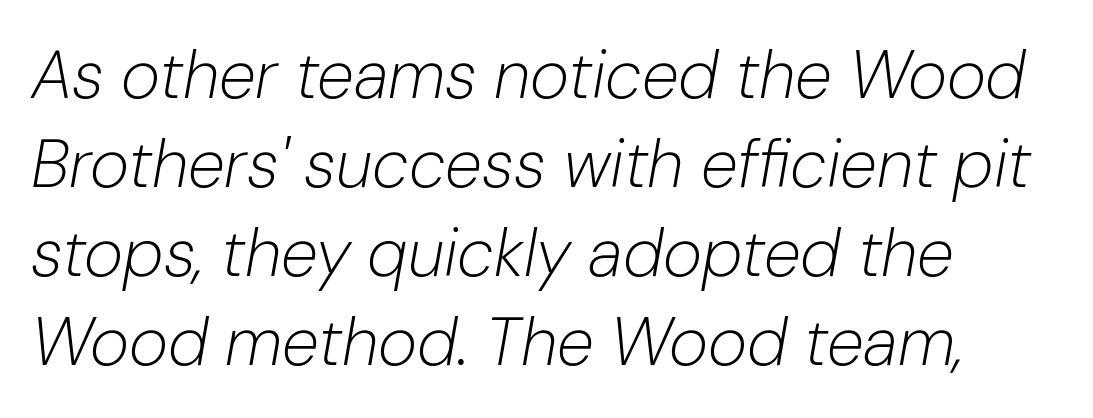
{"italic": "yes", "lean": "right", "slant_degrees": 10, "bold": "no", "weight": "light", "width": "normal", "stroke_contrast": "low", "x_height": "medium", "monospaced": "no", "underline": "no", "align": "left", "line_spacing": "normal", "line_spacing_ratio": 1.33, "letter_spacing": "normal", "letter_spacing_em": 0.0, "glyph_px": 67}
